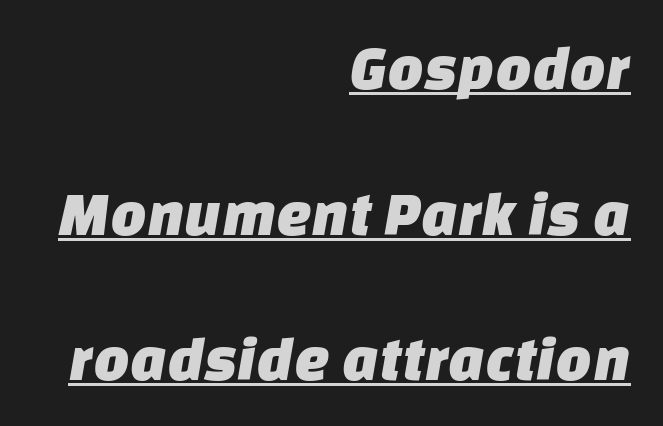
The image shows 63 px sans-serif type; set right-aligned, loose line spacing (2.31x), normal letter spacing, underlined; low stroke contrast and a large x-height.
